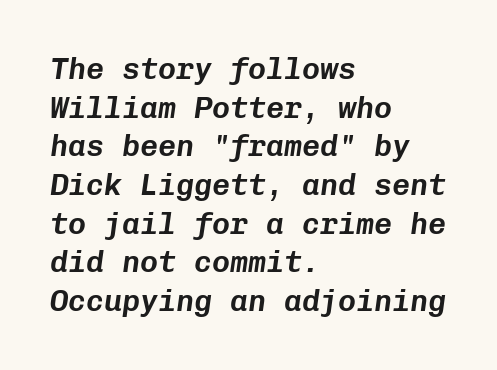
The image shows 30 px text type, italic (leaning right), monospaced; set left-aligned, normal line spacing (1.29x), normal letter spacing, not underlined; low stroke contrast and a medium x-height.
